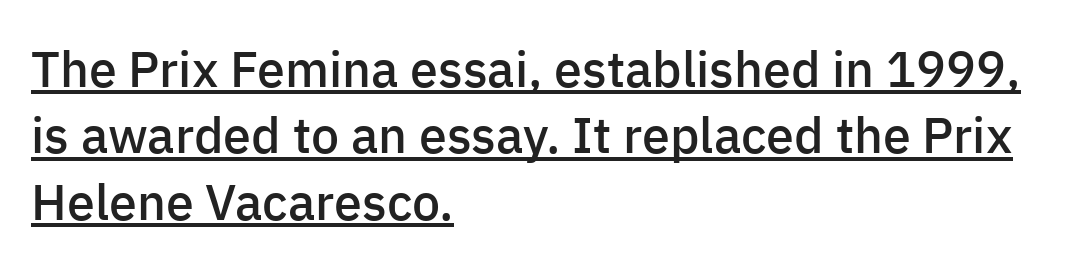
The image shows 50 px semibold sans-serif type, upright; set left-aligned, normal line spacing (1.33x), normal letter spacing, underlined; low stroke contrast and a medium x-height.
